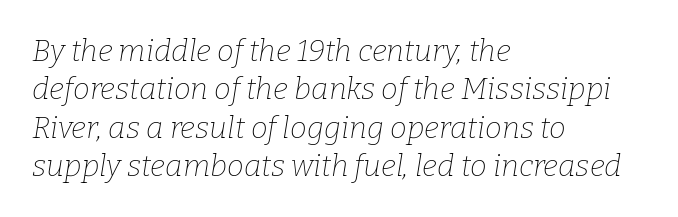
The image shows 30 px thin serif type, italic (leaning right); set left-aligned, normal line spacing (1.28x), normal letter spacing, not underlined; low stroke contrast and a medium x-height.
